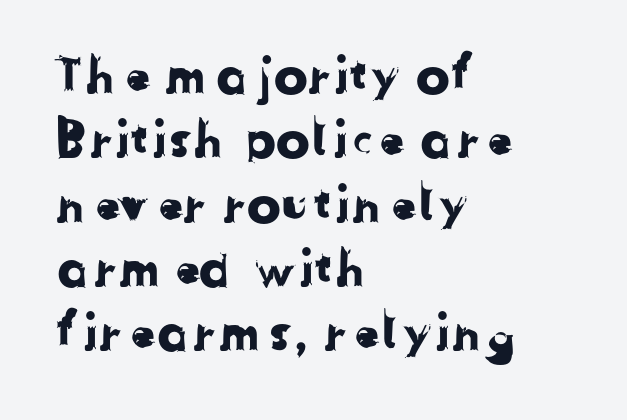
Does the copy run flush right? No — it runs flush left. What stands out about the letter spacing? Nothing — it is the standard amount. To sum up the face: it is a sans, with no serifs. The gap between lines stays unmarked. This sample has the flowing, uneven cadence of proportional lettering.
